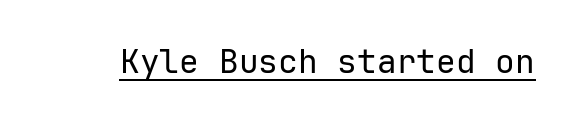
Q: Is the text bold? A: No.
Q: Is the text italic (slanted)? A: No, it is upright.
Q: Is the typeface a serif or a sans-serif typeface? A: Sans-serif.
Q: Is the text underlined? A: Yes.
Q: Is the spacing between letters normal or unusually wide? A: Normal.
Q: Width (condensed, normal, or wide)? A: Normal.
Q: Stroke contrast? A: Low.
Q: x-height? A: Medium.
